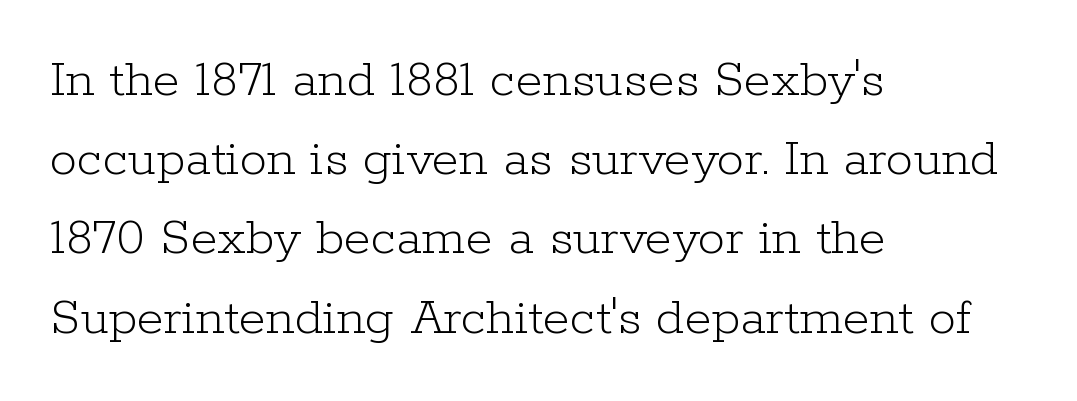
Q: Is the text bold? A: No.
Q: Is the text italic (slanted)? A: No, it is upright.
Q: Is the typeface a serif or a sans-serif typeface? A: Serif.
Q: Is the text underlined? A: No.
Q: How is the paragraph aligned? A: Left-aligned.
Q: Is the spacing between letters normal or unusually wide? A: Normal.
Q: Is the spacing between lines tight, normal or loose? A: Normal.
Q: Width (condensed, normal, or wide)? A: Normal.
Q: Stroke contrast? A: Low.
Q: x-height? A: Medium.
Q: Monospaced? A: No.
